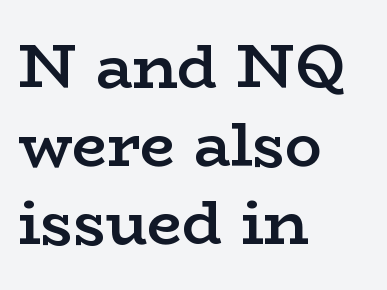
Q: Is the text bold? A: Semi-bold.
Q: Is the text italic (slanted)? A: No, it is upright.
Q: Is the typeface a serif or a sans-serif typeface? A: Serif.
Q: Is the text underlined? A: No.
Q: How is the paragraph aligned? A: Left-aligned.
Q: Is the spacing between letters normal or unusually wide? A: Normal.
Q: Is the spacing between lines tight, normal or loose? A: Normal.
Q: Width (condensed, normal, or wide)? A: Wide.
Q: Stroke contrast? A: Low.
Q: x-height? A: Medium.
Q: Monospaced? A: No.
